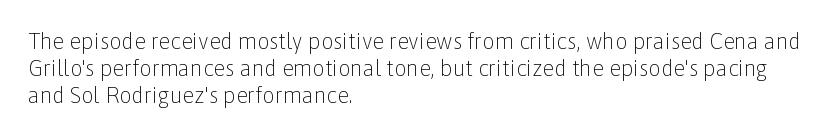
Q: Is the text bold? A: No.
Q: Is the text italic (slanted)? A: No, it is upright.
Q: Is the text underlined? A: No.
Q: How is the paragraph aligned? A: Left-aligned.
Q: Is the spacing between letters normal or unusually wide? A: Normal.
